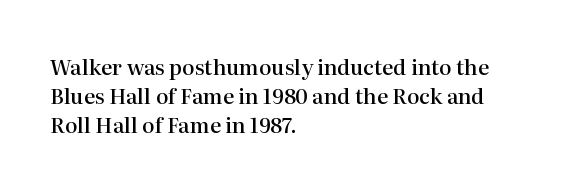
These lines keep a tight, regular rhythm from letter to letter. If you drew a ruler down the left edge, every line would touch it. Compared with an ordinary text face, these strokes are moderately heavier — a semibold. Whoever set this chose a conventional vertical rhythm. The glyphs are unaccompanied by any horizontal stroke below them.
